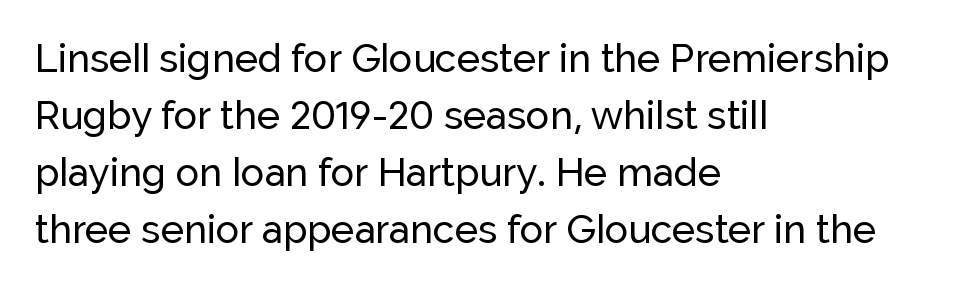
{"serif": "no", "italic": "no", "width": "normal", "stroke_contrast": "low", "x_height": "medium", "monospaced": "no", "underline": "no", "align": "left", "line_spacing": "normal", "line_spacing_ratio": 1.46, "letter_spacing": "normal", "letter_spacing_em": 0.0, "glyph_px": 39}
